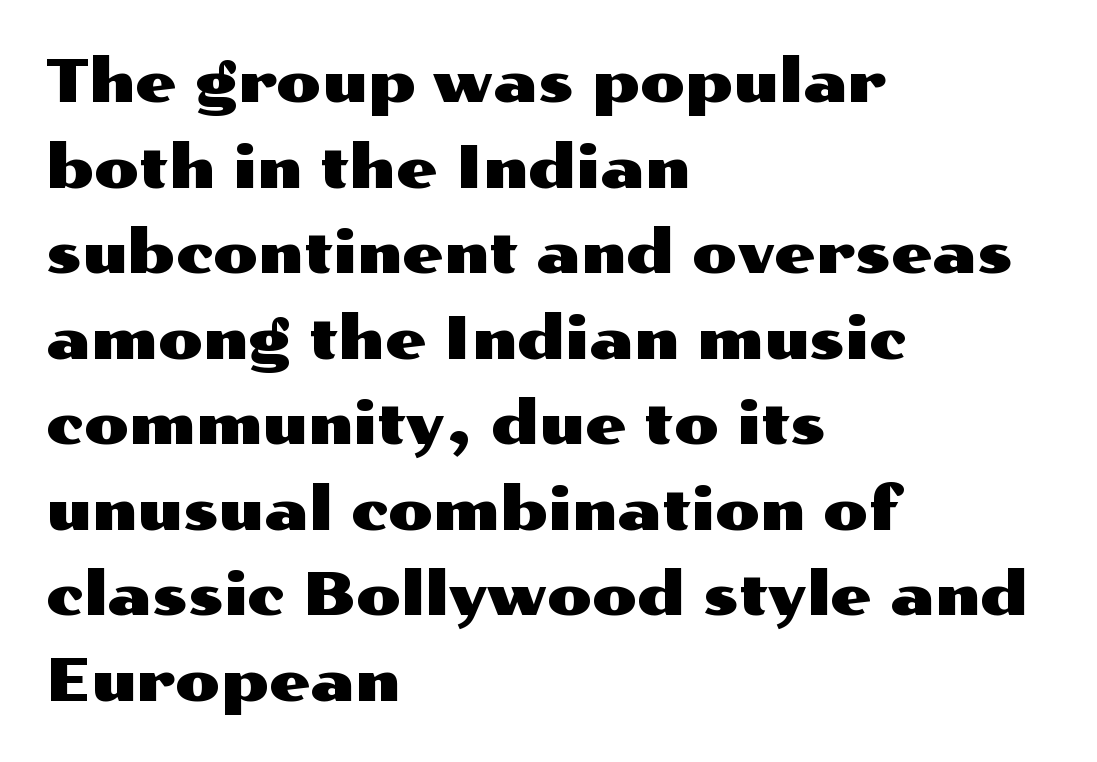
{"serif": "no", "italic": "no", "width": "wide", "stroke_contrast": "medium", "x_height": "medium", "monospaced": "no", "underline": "no", "align": "left", "line_spacing": "normal", "line_spacing_ratio": 1.45, "letter_spacing": "normal", "letter_spacing_em": 0.0, "glyph_px": 59}
